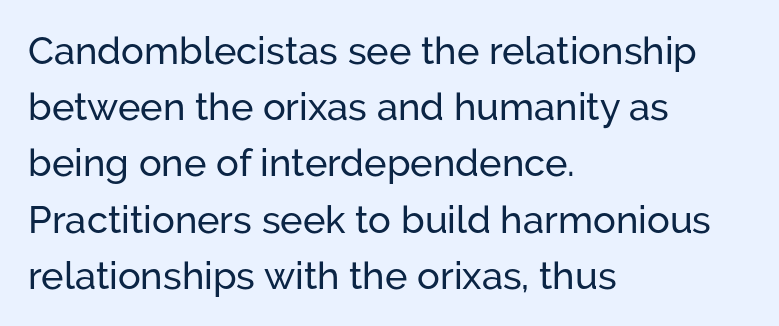
The image shows 38 px sans-serif type, upright; set left-aligned, normal line spacing (1.48x), normal letter spacing, not underlined; low stroke contrast and a medium x-height.
